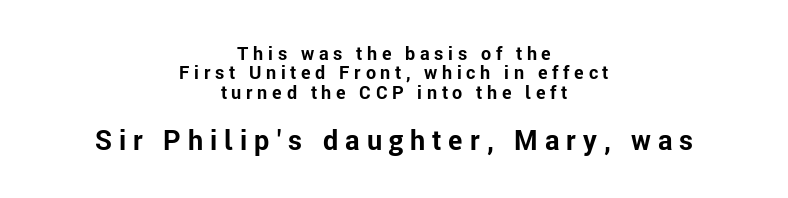
The block of text is dense from top to bottom, with scant space between rows. Posture: vertical. Inter-character spacing is expanded well beyond the font's built-in metrics. I'd describe the lettering as bold — thick and assertive. The space directly below the letters is spotless. The lower block of text is set noticeably larger than the block above it.
